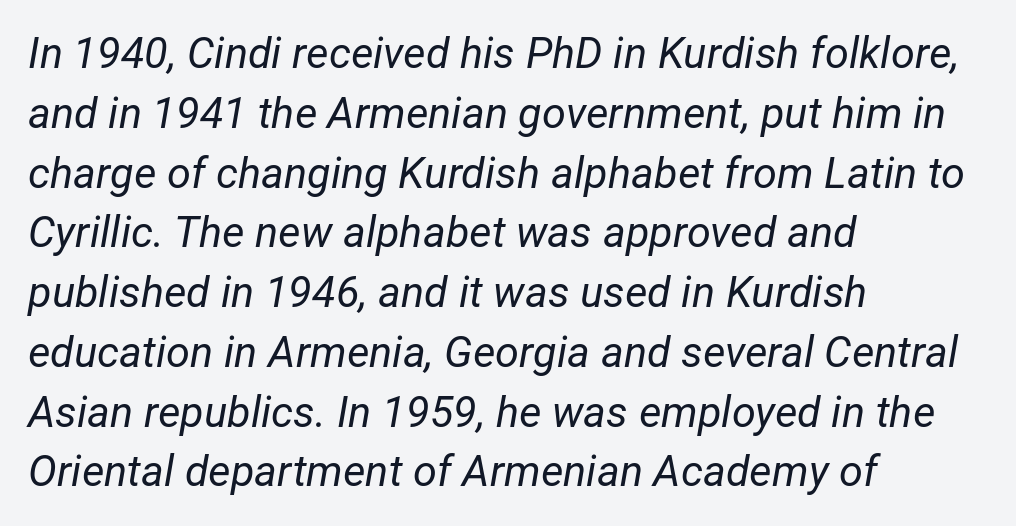
The image shows 43 px regular-weight type, italic (leaning right); set left-aligned, normal line spacing (1.39x), normal letter spacing, not underlined; low stroke contrast and a medium x-height.
